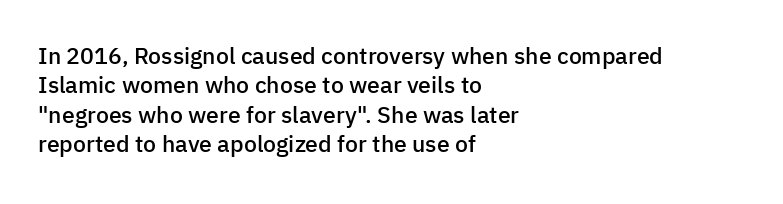
The image shows 23 px text type, upright; set left-aligned, normal line spacing (1.28x), normal letter spacing, not underlined.
